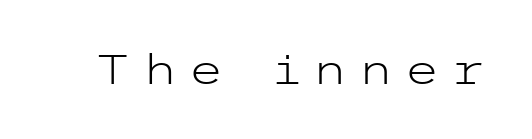
{"serif": "no", "italic": "no", "bold": "no", "weight": "light", "width": "wide", "stroke_contrast": "low", "x_height": "medium", "underline": "no", "letter_spacing": "wide", "letter_spacing_em": 0.25, "glyph_px": 41}
